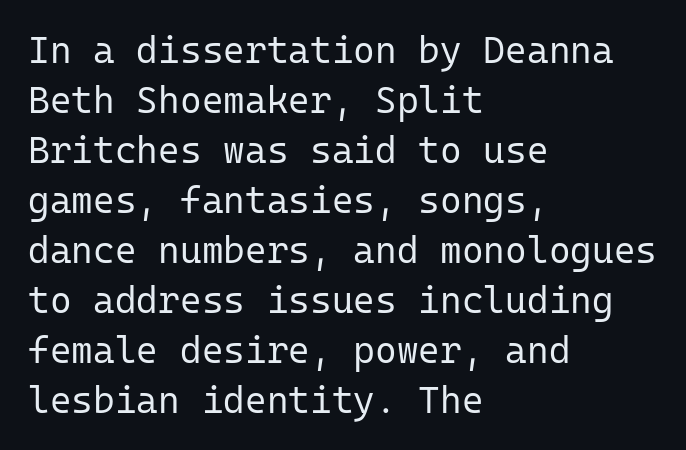
This is sans-serif lettering, the kind often seen on screens and signage. Layout note: lines flush left. The face used here is monospaced, like something from a code editor. Stems here are at most as thick as an everyday book face.
